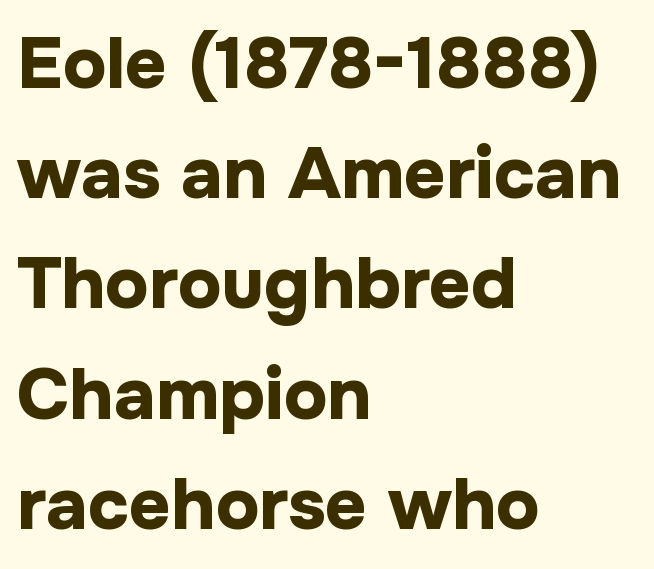
Q: Is the text bold? A: Yes.
Q: Is the text italic (slanted)? A: No, it is upright.
Q: Is the typeface a serif or a sans-serif typeface? A: Sans-serif.
Q: Is the text underlined? A: No.
Q: How is the paragraph aligned? A: Left-aligned.
Q: Is the spacing between letters normal or unusually wide? A: Normal.
Q: Is the spacing between lines tight, normal or loose? A: Normal.
Q: Width (condensed, normal, or wide)? A: Normal.
Q: Stroke contrast? A: Low.
Q: x-height? A: Medium.
Q: Monospaced? A: No.
